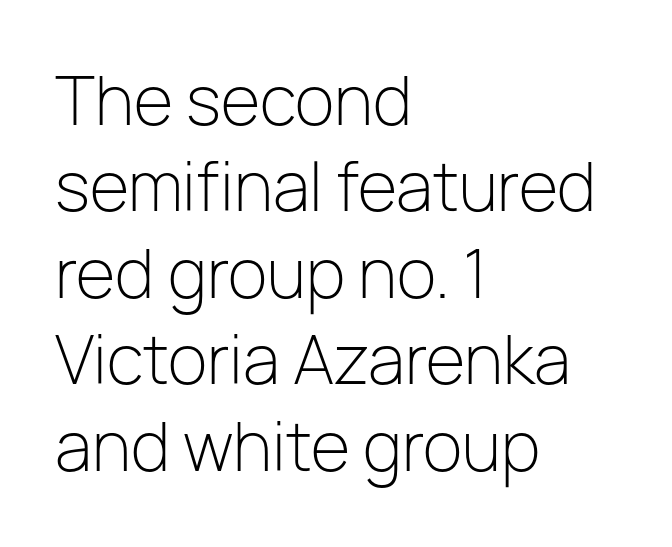
A typesetter would call this proportional, since set widths differ per character. The line-height multiplier appears to be the usual default. Typeset ragged right — the left edge is the straight one. The letters look calm and open, with moderate or lighter stems.
